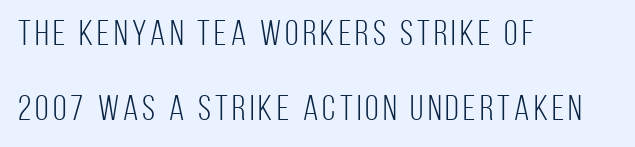
Heft: none added — not bold. Regarding serifs, this sample does without them. Looks like regular typesetting: each glyph gets only the width it needs. Glance below the letters and you will spot only blank space.
